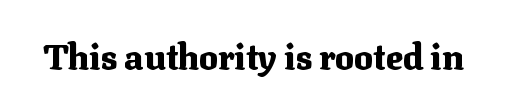
The image shows 35 px heavy serif type, upright; set normal letter spacing, not underlined; medium stroke contrast and a medium x-height.
